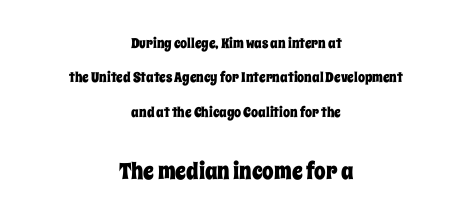
{"italic": "no", "underline": "no", "align": "center", "line_spacing": "loose", "line_spacing_ratio": 2.46, "letter_spacing": "normal", "letter_spacing_em": 0.0, "larger_block": "second", "size_ratio": 1.64, "glyph_px": 23}
